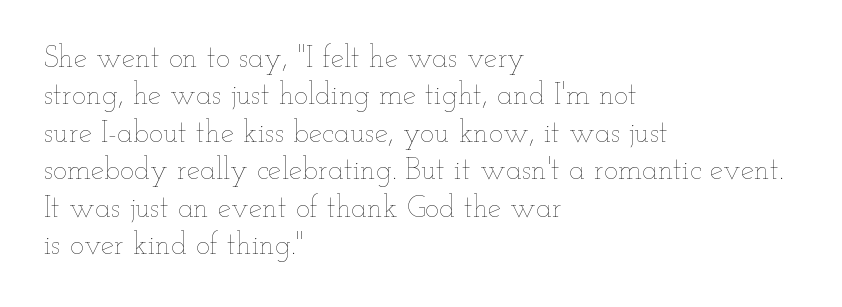
The image shows 30 px thin, wide type, upright; set left-aligned, normal line spacing (1.25x), normal letter spacing, not underlined; low stroke contrast and a small x-height.
